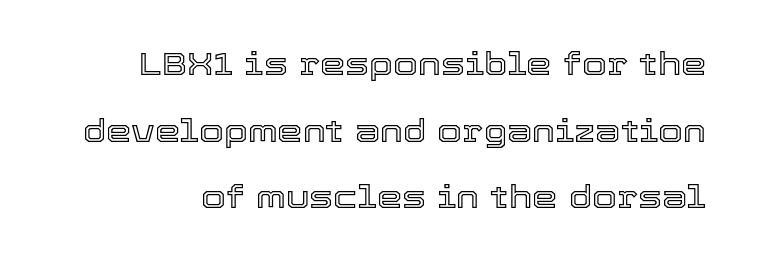
The image shows 32 px text type, upright; set loose line spacing (2.08x), normal letter spacing, not underlined; a medium x-height.
